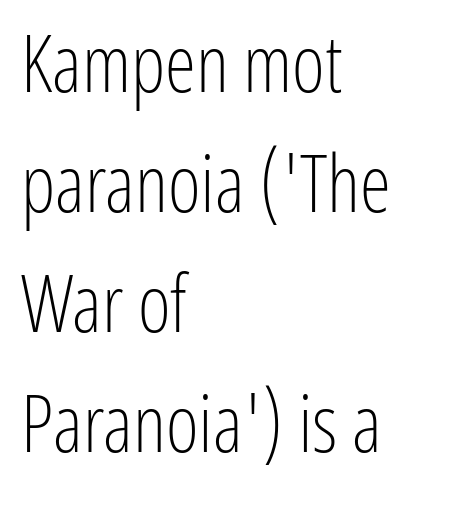
{"serif": "no", "italic": "no", "bold": "no", "weight": "light", "width": "condensed", "stroke_contrast": "low", "x_height": "medium", "monospaced": "no", "underline": "no", "align": "left", "line_spacing": "normal", "line_spacing_ratio": 1.52, "letter_spacing": "normal", "letter_spacing_em": 0.0, "glyph_px": 79}
